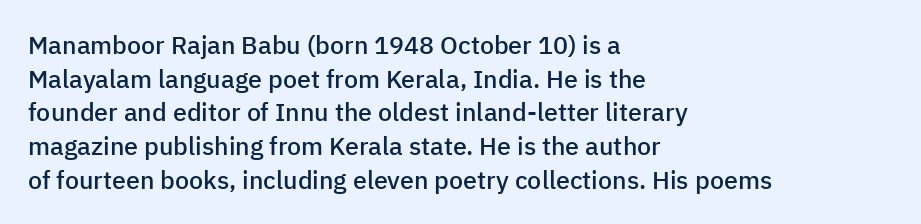
Q: Is the text bold? A: Semi-bold.
Q: Is the text italic (slanted)? A: No, it is upright.
Q: Is the text underlined? A: No.
Q: How is the paragraph aligned? A: Left-aligned.
Q: Is the spacing between letters normal or unusually wide? A: Normal.
Q: Is the spacing between lines tight, normal or loose? A: Normal.
